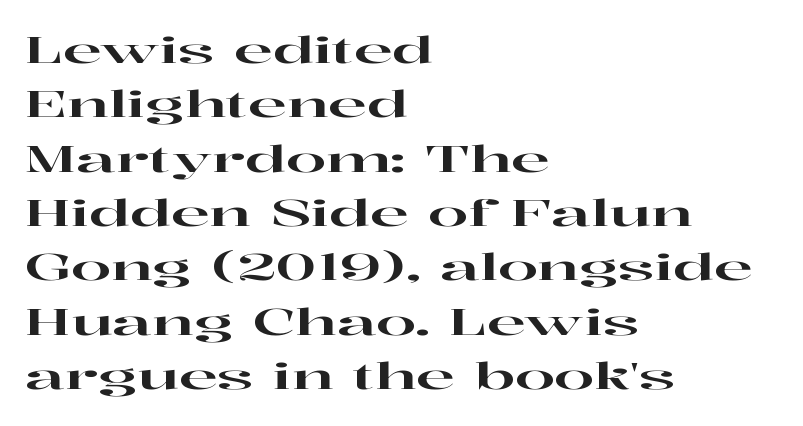
The image shows 36 px wide serif type, upright; set left-aligned, normal line spacing (1.51x), normal letter spacing, not underlined; high stroke contrast and a medium x-height.
